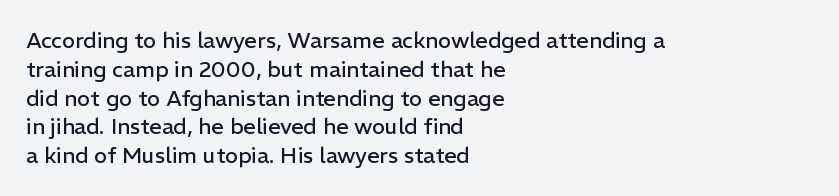
No extra ink here — the face is not bold. The ragged edge is on the right, which tells us the setting is flush left. Decoration check: the copy has no underline. Between one letter and the next there's only the usual sliver of space. No italicization has been applied; the sample stays upright. Successive baselines arrive at the customary interval.
